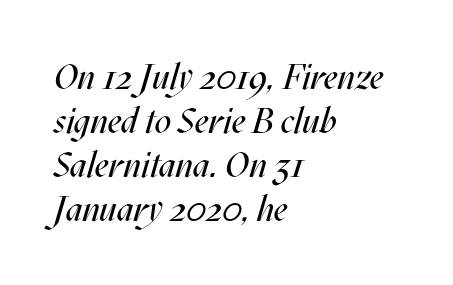
Inter-character spacing is left at the font's built-in metrics. There's an unmistakable incline to the writing here. Character widths vary here, with narrow letters taking less room than wide ones. Plain, unruled lines of type.
